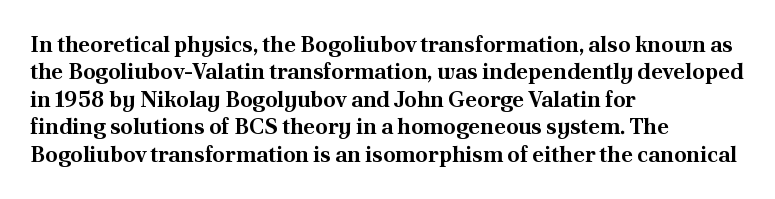
Only glyphs here, with clear space below each row. The type sits square on the baseline with zero lean. Short note: letters normally spaced. Summary of vertical rhythm: regular, with standard interline spacing. Thick stems and heavy bowls — unmistakably bold. Short and long lines alike share a common starting point at left.
